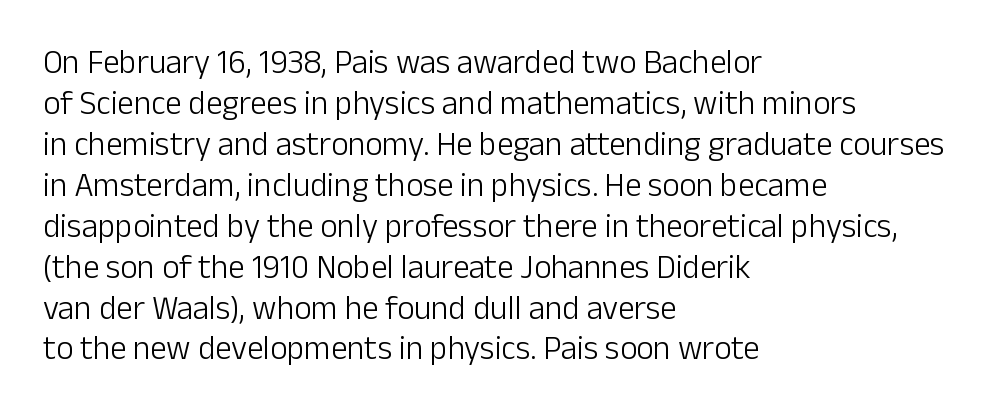
Visually the block forms a straight wall on the left and a jagged coastline on the right. Varying glyph widths throughout — classic text-font behaviour. If you drew a line through each stem, it would be perfectly vertical. These lines keep a tight, regular rhythm from letter to letter.
